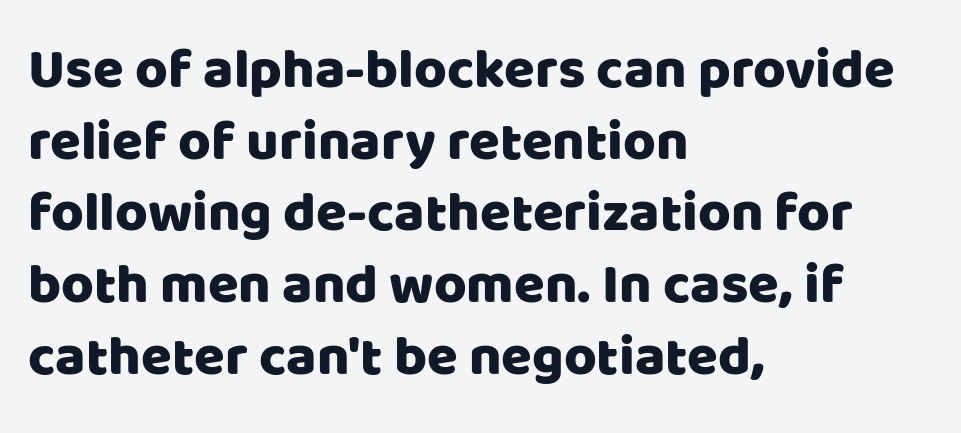
Caption: multi-line text, flush left, ragged right. Each letter's strokes conclude bluntly, with no projecting serifs. Line spacing here is normal. This sample uses an upright cut, with every glyph sitting square on the baseline. The baseline area is clear.
